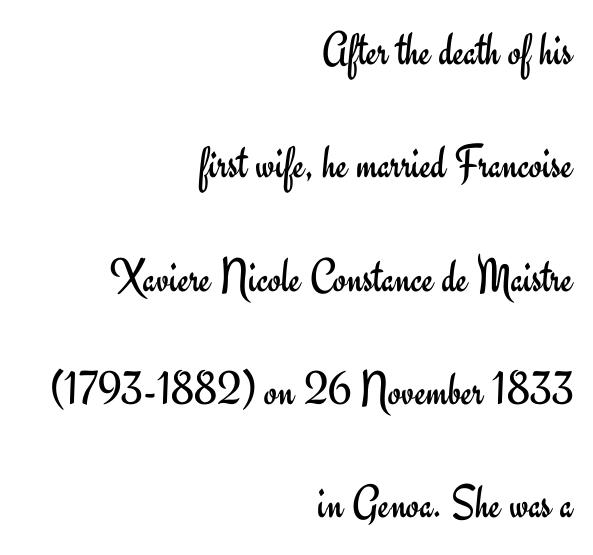
The image shows 48 px regular-weight sans-serif type; set right-aligned, loose line spacing (2.36x), normal letter spacing, not underlined; low stroke contrast and a small x-height.
